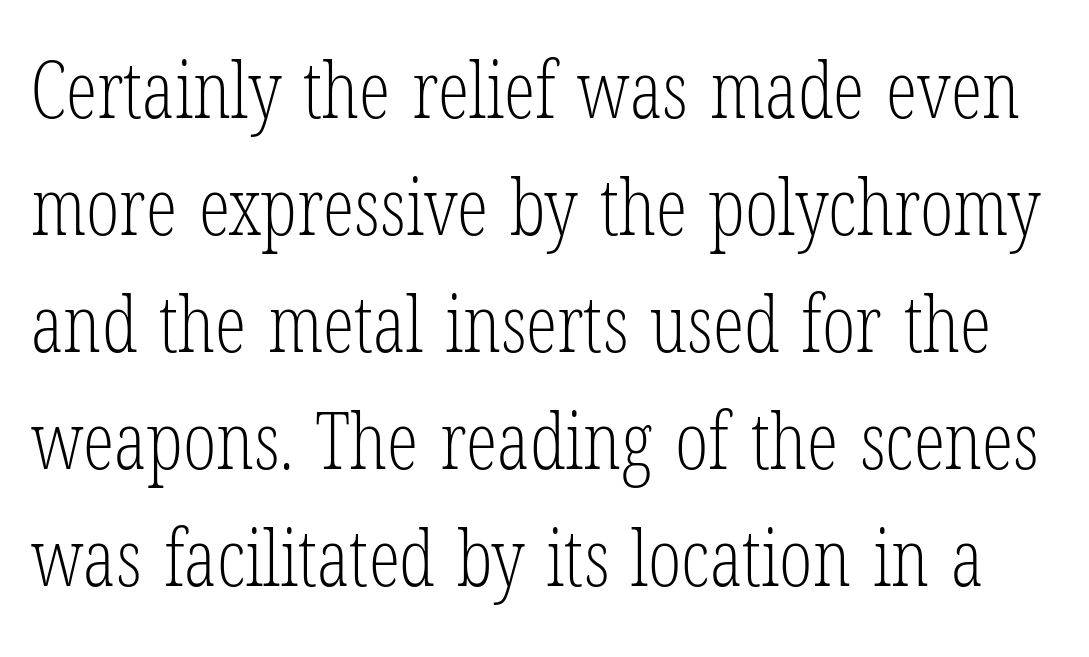
To sum up the face: it has serifs. The typesetting does not lean heavy: it is not bold. The letters stand upright; this is a roman face. Whoever set this chose a conventional vertical rhythm.
